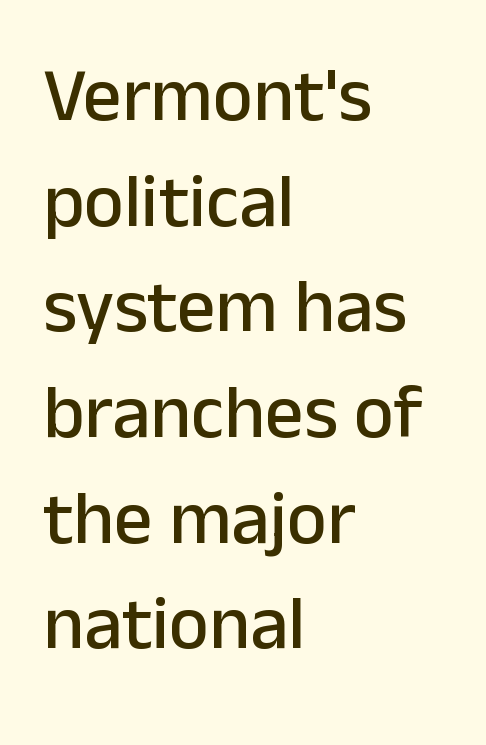
The image shows 76 px sans-serif type, upright; set left-aligned, normal line spacing (1.39x), normal letter spacing, not underlined; low stroke contrast and a medium x-height.
